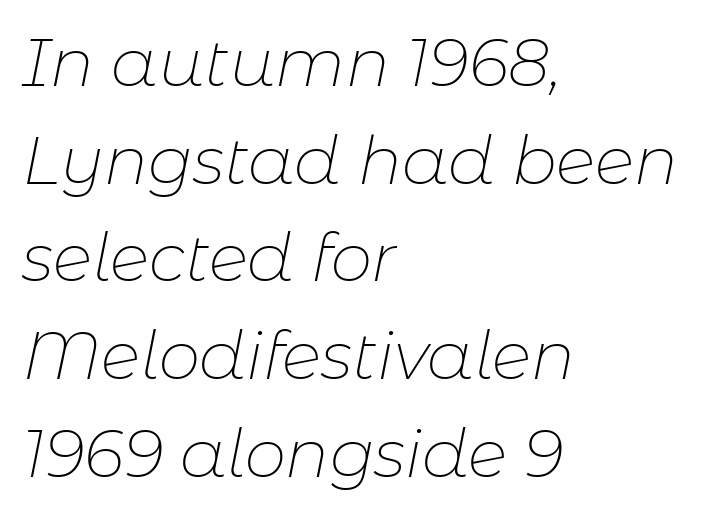
Q: Is the text bold? A: No.
Q: Is the text italic (slanted)? A: Yes, it leans right by about 11 degrees.
Q: Is the text underlined? A: No.
Q: How is the paragraph aligned? A: Left-aligned.
Q: Is the spacing between letters normal or unusually wide? A: Normal.
Q: Is the spacing between lines tight, normal or loose? A: Normal.
Q: Width (condensed, normal, or wide)? A: Normal.
Q: Stroke contrast? A: Low.
Q: x-height? A: Medium.
Q: Monospaced? A: No.
